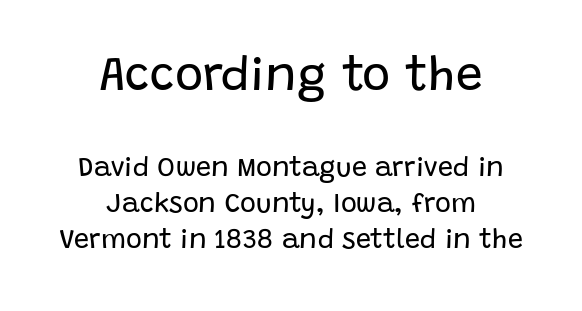
The image shows 48 px regular-weight sans-serif type, upright; set centered, normal line spacing (1.33x), normal letter spacing, not underlined; the first (top) block is 1.78x larger; low stroke contrast and a large x-height.
